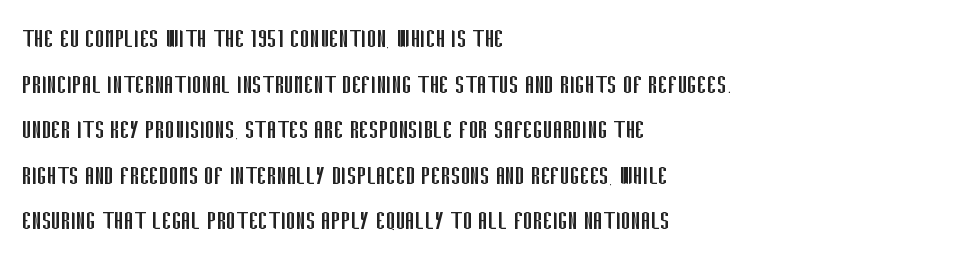
{"serif": "no", "italic": "no", "bold": "no", "weight": "regular", "width": "condensed", "stroke_contrast": "low", "x_height": "large", "monospaced": "no", "underline": "no", "align": "left", "line_spacing": "normal", "line_spacing_ratio": 1.57, "letter_spacing": "normal", "letter_spacing_em": 0.0, "glyph_px": 29}
